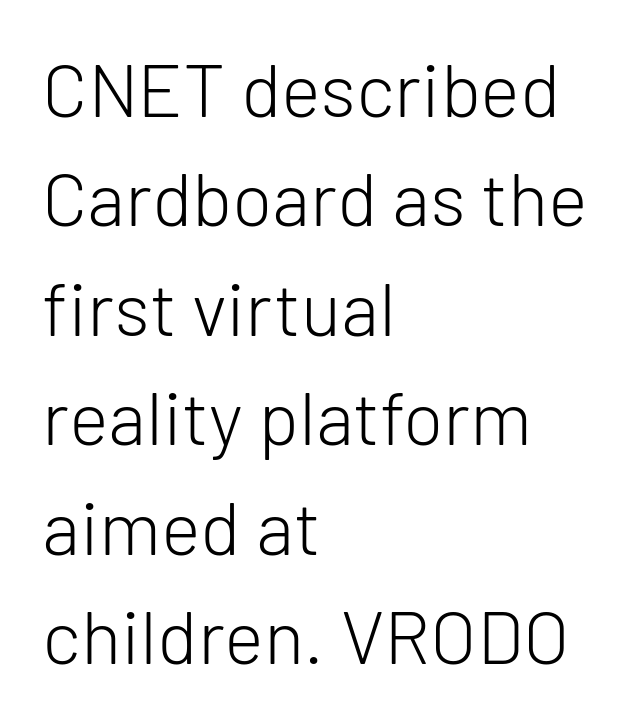
The image shows 75 px light sans-serif type, upright; set left-aligned, normal line spacing (1.46x), normal letter spacing, not underlined; low stroke contrast and a medium x-height.
